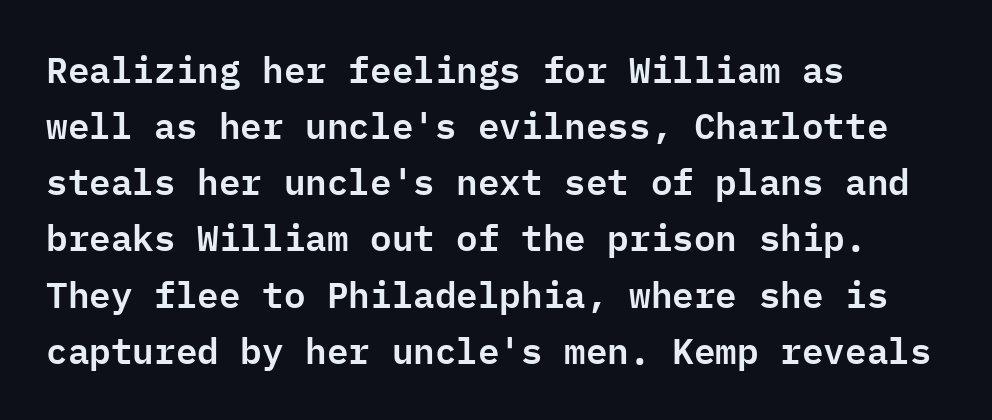
{"serif": "no", "italic": "no", "width": "normal", "stroke_contrast": "low", "x_height": "medium", "monospaced": "yes", "underline": "no", "align": "left", "line_spacing": "normal", "line_spacing_ratio": 1.56, "letter_spacing": "normal", "letter_spacing_em": 0.0, "glyph_px": 36}
